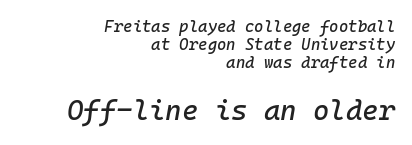
Q: Is the text italic (slanted)? A: Yes, it leans right by about 10 degrees.
Q: Is the text underlined? A: No.
Q: How is the paragraph aligned? A: Right-aligned.
Q: Is the spacing between letters normal or unusually wide? A: Normal.
Q: Is the spacing between lines tight, normal or loose? A: Tight.
Q: Which block of text is set in a larger size, the first (top) or the second (bottom)? A: The second (bottom) one.
Q: Width (condensed, normal, or wide)? A: Normal.
Q: Stroke contrast? A: Low.
Q: x-height? A: Medium.
Q: Monospaced? A: Yes.
